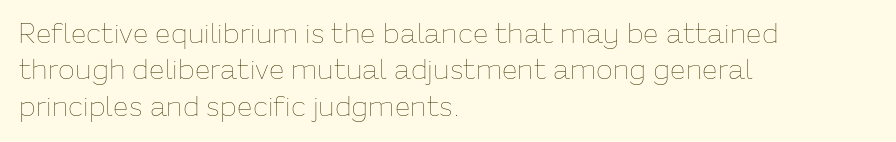
Caption: face not bold, strokes unweighted. What's the leading like? Ordinary, nothing unusual. Anything drawn beneath the words? Only blank space. Short note: letters normally spaced. The face used here is proportionally spaced, like ordinary book or web type. The paragraph shown leans on its left margin.
